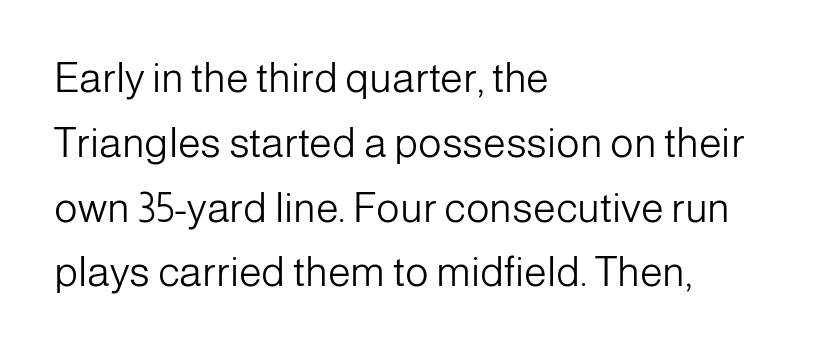
{"serif": "no", "italic": "no", "bold": "no", "weight": "light", "width": "normal", "stroke_contrast": "low", "x_height": "medium", "monospaced": "no", "underline": "no", "align": "left", "line_spacing": "normal", "line_spacing_ratio": 1.58, "letter_spacing": "normal", "letter_spacing_em": 0.0, "glyph_px": 41}
